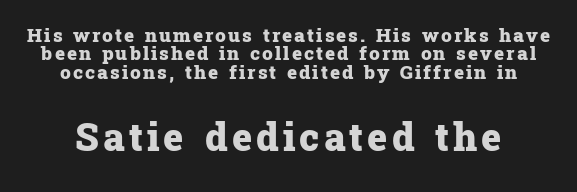
The glyphs are unaccompanied by any horizontal stroke below them. The rendering uses natural spacing where letterforms have individual widths. When letters stand straight like this, we call the style roman or upright. Typographic density is high because the face is bold. The passage shown stacks its lines with hardly any gap.
